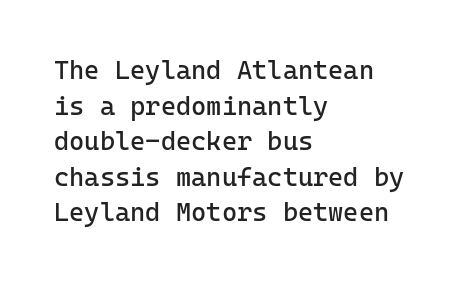
The line texture is even and compact thanks to regular tracking. Honestly, the row spacing looks completely unremarkable. Every row of glyphs begins at an identical x-position on the left. The letters stand straight up with perfectly vertical stems. Stroke thickness stays within the range of a standard reading face or lighter. Unmarked baselines from the first word to the last.
